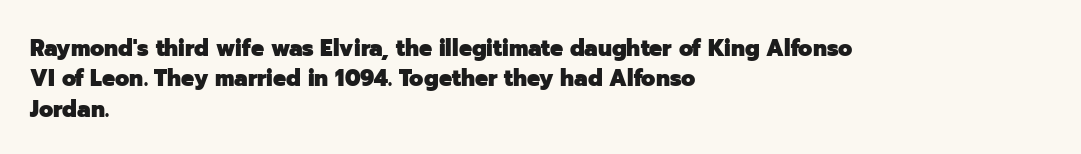
The image shows 23 px bold type, upright; set left-aligned, normal line spacing (1.32x), normal letter spacing, not underlined.
